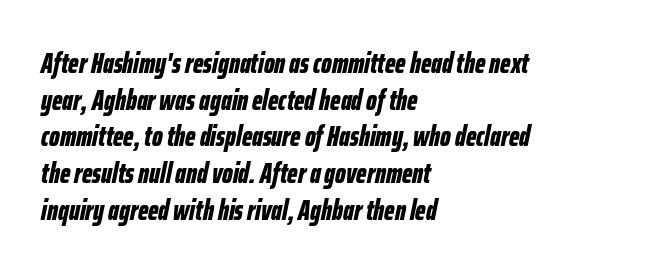
The strokes are fattened all the way to bold. Plain, unruled lines of type. These lines are set flush left with a ragged right edge. If you measured baseline to baseline, you'd find a middling distance. Default kerning and tracking; the words read as compact shapes. The axis of the letterforms is tilted away from vertical.
